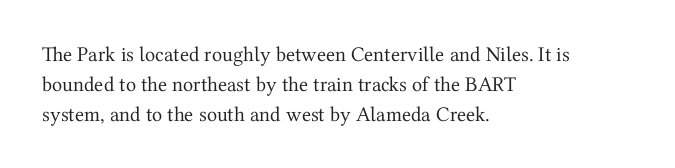
The image shows 21 px text type, upright; set left-aligned, normal line spacing (1.42x), normal letter spacing, not underlined.
